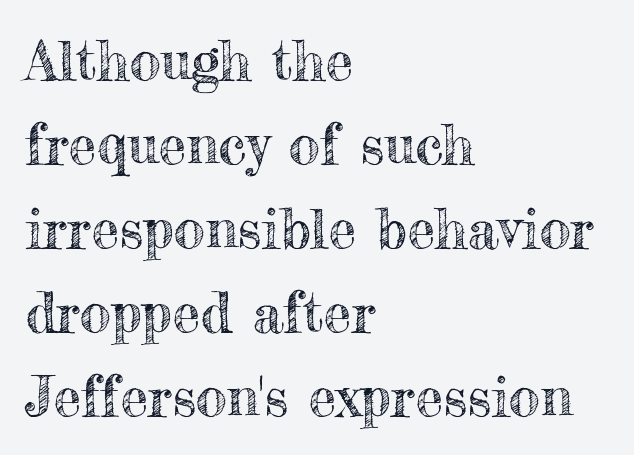
The gaps between neighbouring characters are ordinary and unremarkable. Alignment: flush left. The letters stand upright; this is a roman face. Is this a fixed-width face? No — the glyphs have proportional, varying widths. Is there much room between lines? A standard amount, neither cramped nor airy.
